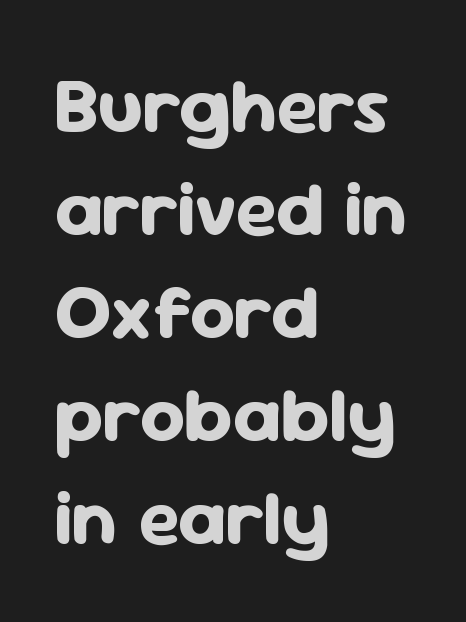
Q: Is the text bold? A: Yes.
Q: Is the text italic (slanted)? A: No, it is upright.
Q: Is the typeface a serif or a sans-serif typeface? A: Sans-serif.
Q: Is the text underlined? A: No.
Q: How is the paragraph aligned? A: Left-aligned.
Q: Is the spacing between letters normal or unusually wide? A: Normal.
Q: Is the spacing between lines tight, normal or loose? A: Normal.
Q: Width (condensed, normal, or wide)? A: Normal.
Q: Stroke contrast? A: Low.
Q: x-height? A: Medium.
Q: Monospaced? A: No.
